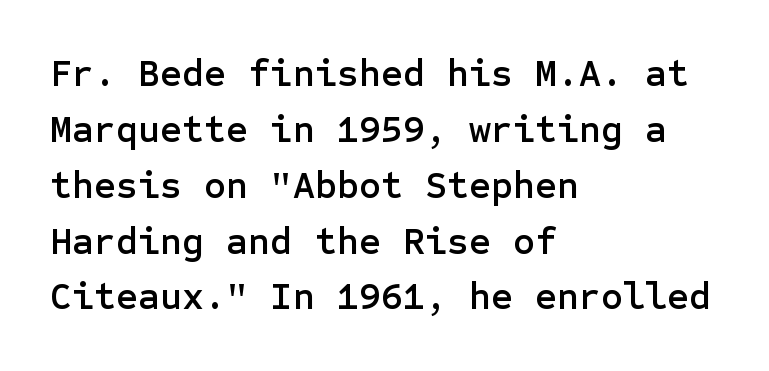
{"serif": "no", "italic": "no", "width": "normal", "stroke_contrast": "low", "x_height": "medium", "underline": "no", "align": "left", "line_spacing": "normal", "line_spacing_ratio": 1.47, "letter_spacing": "normal", "letter_spacing_em": 0.0, "glyph_px": 38}
